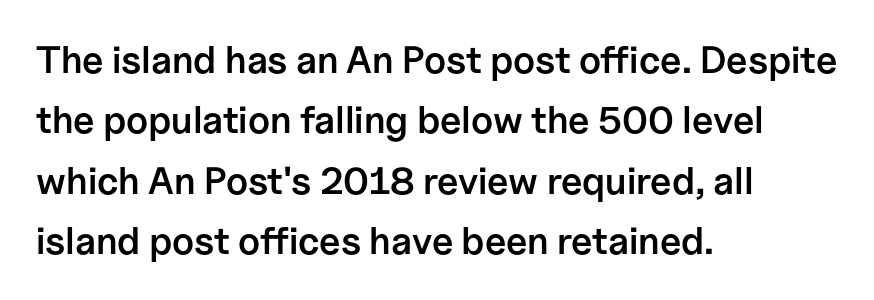
Q: Is the text bold? A: Semi-bold.
Q: Is the text italic (slanted)? A: No, it is upright.
Q: Is the typeface a serif or a sans-serif typeface? A: Sans-serif.
Q: Is the text underlined? A: No.
Q: How is the paragraph aligned? A: Left-aligned.
Q: Is the spacing between letters normal or unusually wide? A: Normal.
Q: Is the spacing between lines tight, normal or loose? A: Normal.
Q: Width (condensed, normal, or wide)? A: Normal.
Q: Stroke contrast? A: Low.
Q: x-height? A: Medium.
Q: Monospaced? A: No.
